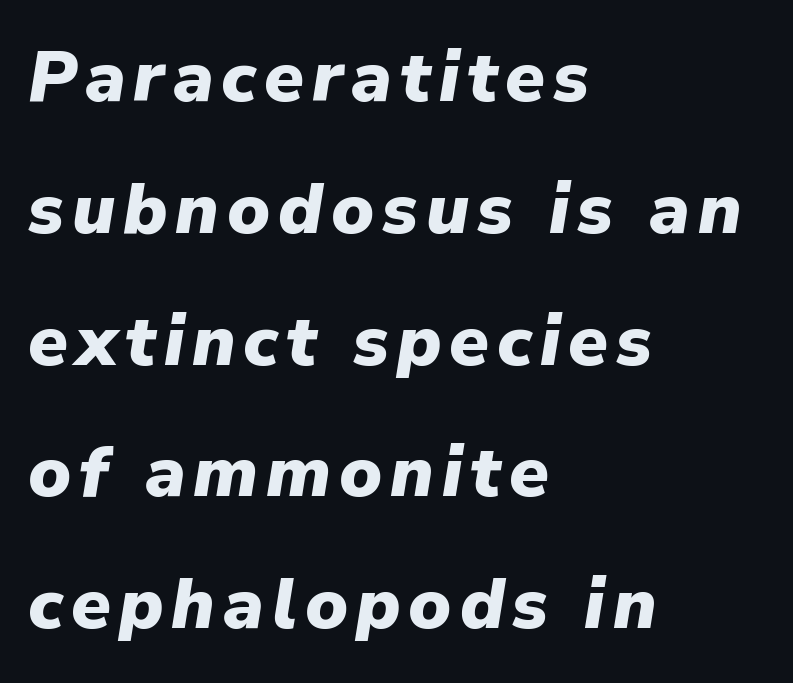
Rendered with sloped, italic letterforms. Bare-footed words on every line. Emphasis by weight is at full strength: bold. Left-aligned paragraph, ragged on the right. Is this a fixed-width face? No — the glyphs have proportional, varying widths.
